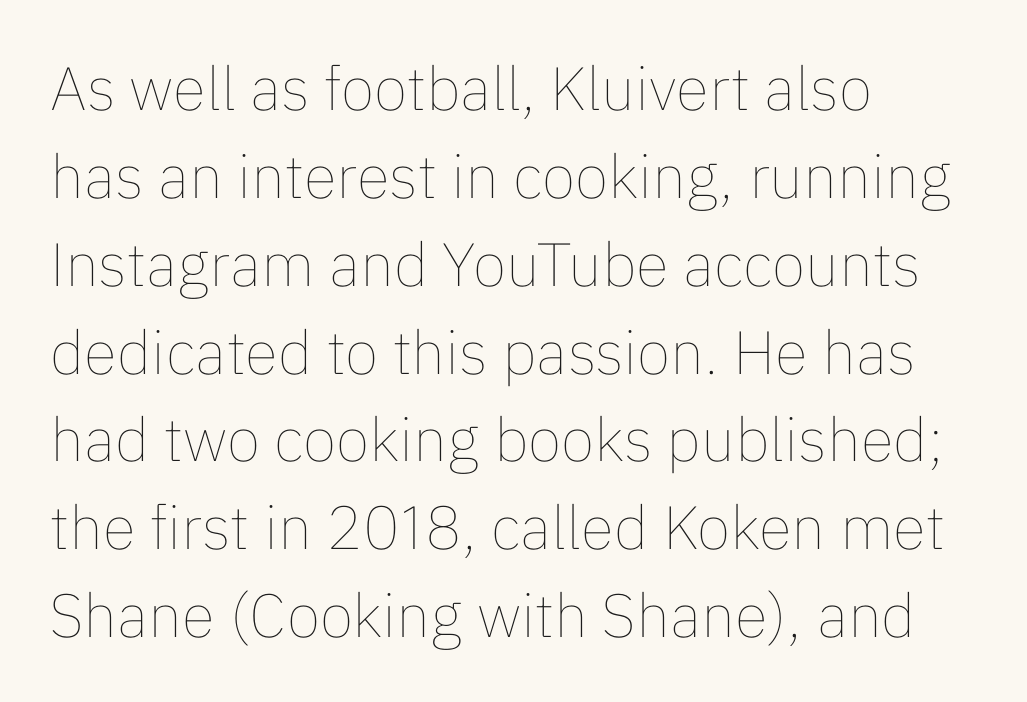
Q: Is the text bold? A: No.
Q: Is the text italic (slanted)? A: No, it is upright.
Q: Is the text underlined? A: No.
Q: How is the paragraph aligned? A: Left-aligned.
Q: Is the spacing between letters normal or unusually wide? A: Normal.
Q: Is the spacing between lines tight, normal or loose? A: Normal.
Q: Width (condensed, normal, or wide)? A: Normal.
Q: Stroke contrast? A: Low.
Q: x-height? A: Medium.
Q: Monospaced? A: No.
